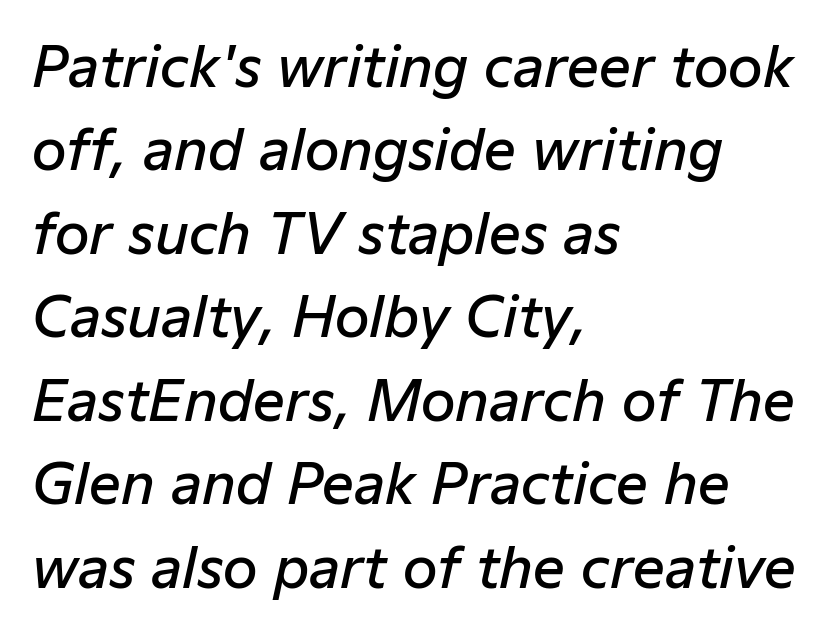
{"italic": "yes", "lean": "right", "slant_degrees": 12, "bold": "semi", "weight": "semibold", "width": "normal", "stroke_contrast": "low", "x_height": "medium", "monospaced": "no", "underline": "no", "align": "left", "line_spacing": "normal", "line_spacing_ratio": 1.49, "letter_spacing": "normal", "letter_spacing_em": 0.0, "glyph_px": 56}
